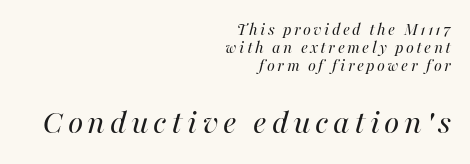
No heavy texture on the line: the type isn't bold. You could not count columns in this text — the font is proportionally spaced. A flush-right, rag-left setting is used for this passage. Slant detected: the letters are inclined. Check under the words: just untouched page.
